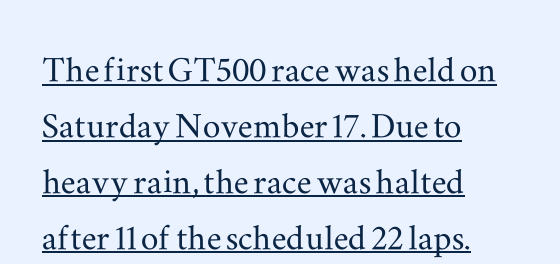
Q: Is the text italic (slanted)? A: No, it is upright.
Q: Is the typeface a serif or a sans-serif typeface? A: Serif.
Q: Is the text underlined? A: Yes.
Q: How is the paragraph aligned? A: Left-aligned.
Q: Is the spacing between letters normal or unusually wide? A: Normal.
Q: Is the spacing between lines tight, normal or loose? A: Normal.
Q: Width (condensed, normal, or wide)? A: Wide.
Q: Stroke contrast? A: Medium.
Q: x-height? A: Small.
Q: Monospaced? A: No.
